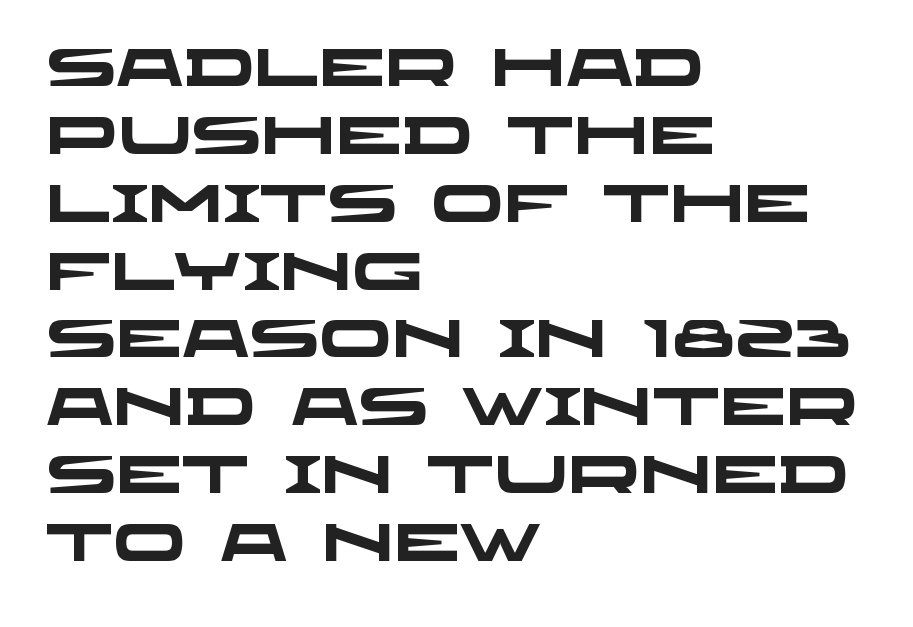
The image shows 53 px heavy, wide sans-serif type; set left-aligned, normal line spacing (1.28x), normal letter spacing, not underlined; low stroke contrast and a large x-height.
